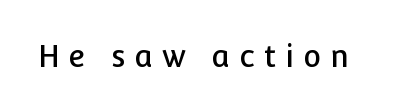
The passage shown has open, widely tracked lettering throughout. The typeface chosen for these lines omits serifs. Every stem runs plumb, perpendicular to the baseline. Here the designer chose a conventional face with non-uniform glyph widths. The zone under the glyphs is completely vacant.
